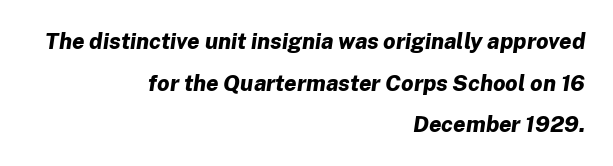
{"italic": "yes", "lean": "right", "slant_degrees": 8, "bold": "yes", "underline": "no", "align": "right", "line_spacing_ratio": 1.89, "letter_spacing": "normal", "letter_spacing_em": 0.0, "glyph_px": 22}
